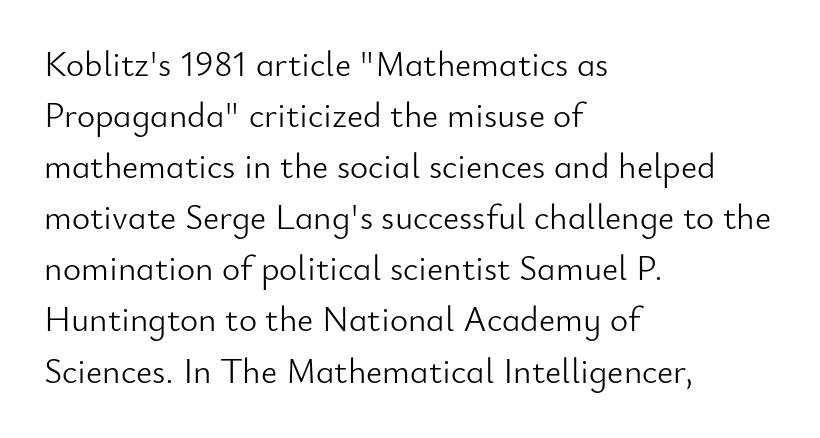
The image shows 35 px light sans-serif type, upright; set left-aligned, normal line spacing (1.46x), normal letter spacing, not underlined; low stroke contrast and a small x-height.
